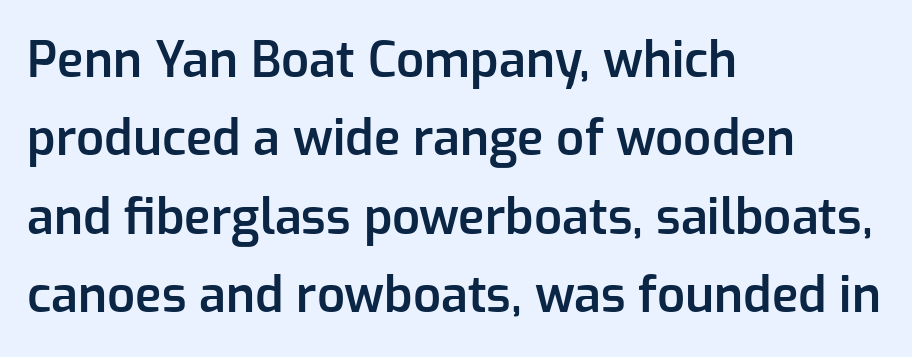
These lines sit exactly where default settings would place them. You could not count columns in this text — the font is proportionally spaced. Has an underline been added? It has not. It's the straight-up-and-down kind of type. This sample uses plain, unmodified letter spacing.
